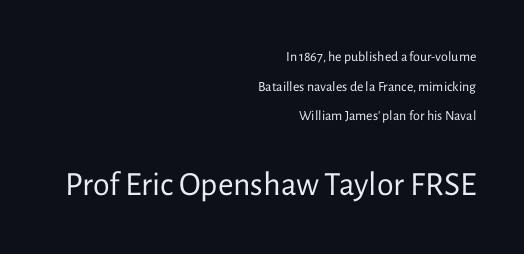
Q: Is the text bold? A: No.
Q: Is the text italic (slanted)? A: No, it is upright.
Q: Is the typeface a serif or a sans-serif typeface? A: Sans-serif.
Q: Is the text underlined? A: No.
Q: How is the paragraph aligned? A: Right-aligned.
Q: Is the spacing between letters normal or unusually wide? A: Normal.
Q: Is the spacing between lines tight, normal or loose? A: Loose.
Q: Which block of text is set in a larger size, the first (top) or the second (bottom)? A: The second (bottom) one.
Q: Width (condensed, normal, or wide)? A: Normal.
Q: Stroke contrast? A: Low.
Q: x-height? A: Medium.
Q: Monospaced? A: No.
